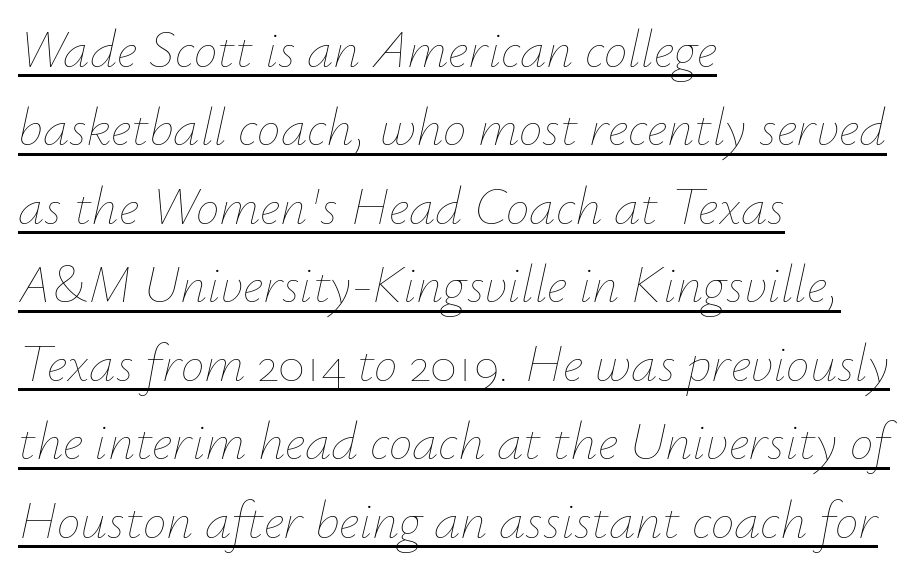
{"italic": "yes", "lean": "right", "slant_degrees": 12, "bold": "no", "weight": "thin", "width": "normal", "stroke_contrast": "low", "x_height": "small", "monospaced": "no", "underline": "yes", "align": "left", "line_spacing": "normal", "line_spacing_ratio": 1.48, "letter_spacing": "normal", "letter_spacing_em": 0.0, "glyph_px": 53}
